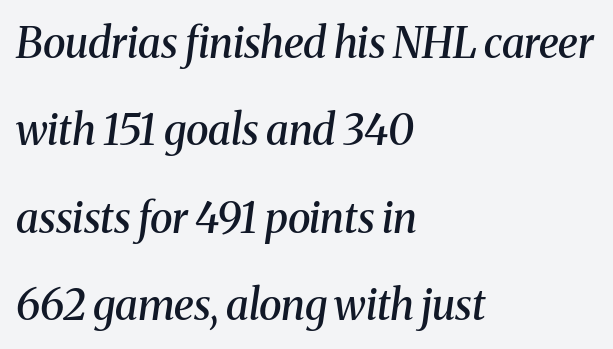
Whoever set this chose breathing room over compactness in the vertical rhythm. Plain, unruled lines of type. Examine the stroke ends and you'll spot serifs. The setting favours the left margin, as ordinary paragraphs usually do. Note the varied advance widths — an 'i' is clearly narrower than an 'm'. I'd describe the lettering as semibold — firm but not a full bold.
